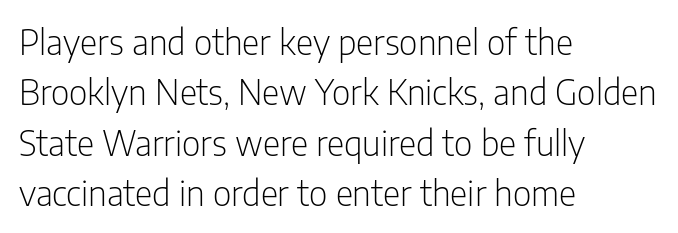
The image shows 34 px light, condensed sans-serif type, upright; set left-aligned, normal line spacing (1.48x), normal letter spacing, not underlined; low stroke contrast and a medium x-height.
